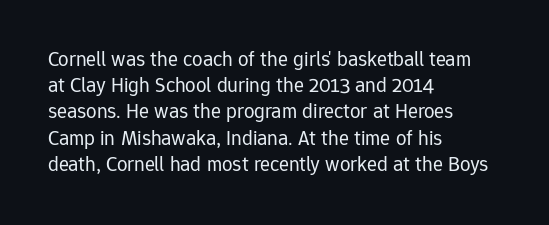
Q: Is the text bold? A: No.
Q: Is the text italic (slanted)? A: No, it is upright.
Q: Is the text underlined? A: No.
Q: How is the paragraph aligned? A: Left-aligned.
Q: Is the spacing between letters normal or unusually wide? A: Normal.
Q: Is the spacing between lines tight, normal or loose? A: Normal.
